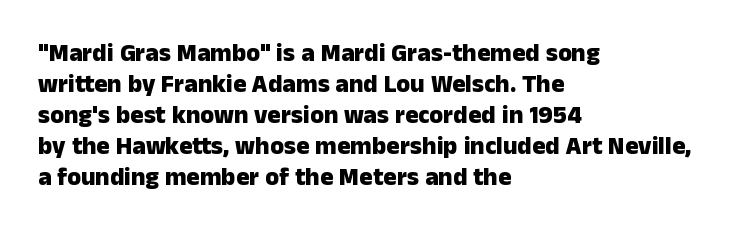
You'd pick this weight for a headline — it's a proper bold. Upright lettering throughout. Nothing unusual about the tracking: characters are spaced as the font intends. Check the space under the baseline: it is left empty.
